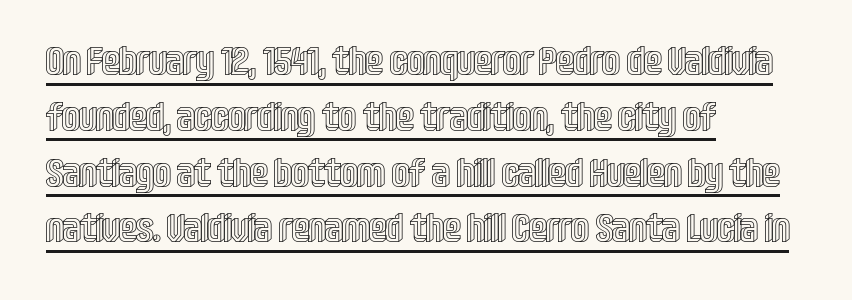
The image shows 39 px condensed type, upright; set left-aligned, normal line spacing (1.43x), normal letter spacing, underlined; a large x-height.
